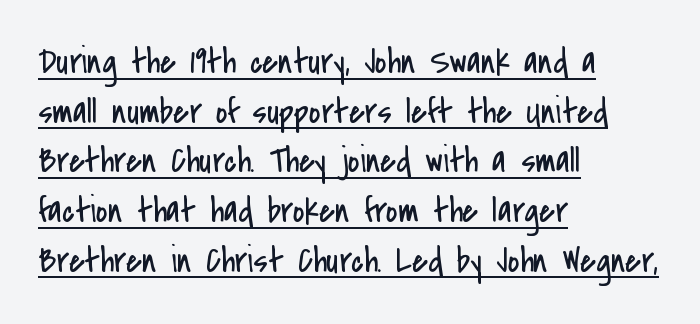
The image shows 36 px regular-weight, condensed sans-serif type, upright; set left-aligned, normal line spacing (1.38x), normal letter spacing, underlined; low stroke contrast and a small x-height.
